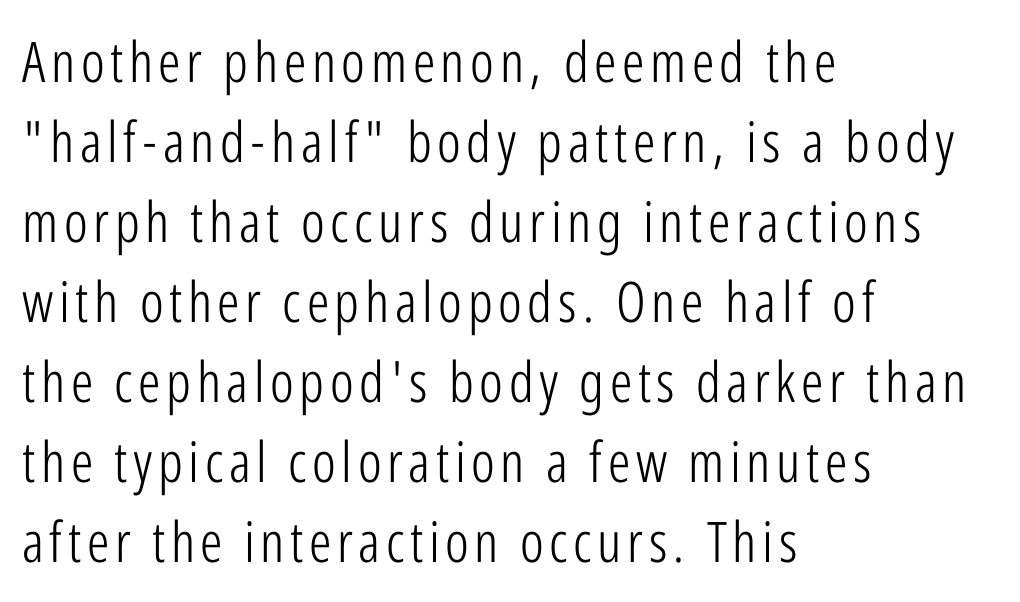
{"serif": "no", "italic": "no", "bold": "no", "weight": "light", "width": "condensed", "stroke_contrast": "low", "x_height": "medium", "monospaced": "no", "underline": "no", "align": "left", "line_spacing": "normal", "line_spacing_ratio": 1.43, "glyph_px": 56}
